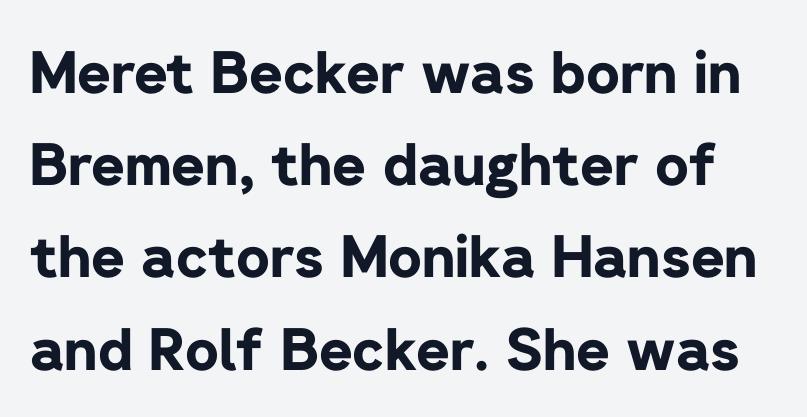
Q: Is the text bold? A: Yes.
Q: Is the text italic (slanted)? A: No, it is upright.
Q: Is the typeface a serif or a sans-serif typeface? A: Sans-serif.
Q: Is the text underlined? A: No.
Q: Is the spacing between letters normal or unusually wide? A: Normal.
Q: Is the spacing between lines tight, normal or loose? A: Normal.
Q: Width (condensed, normal, or wide)? A: Normal.
Q: Stroke contrast? A: Low.
Q: x-height? A: Medium.
Q: Monospaced? A: No.
